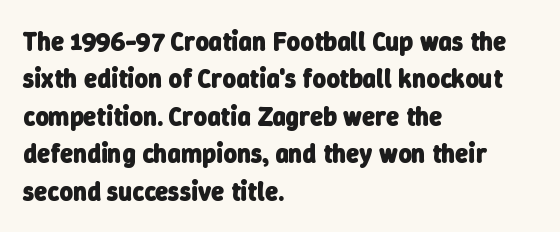
{"bold": "yes", "underline": "no", "align": "left", "line_spacing": "normal", "line_spacing_ratio": 1.44, "letter_spacing": "normal", "letter_spacing_em": 0.0, "glyph_px": 26}
